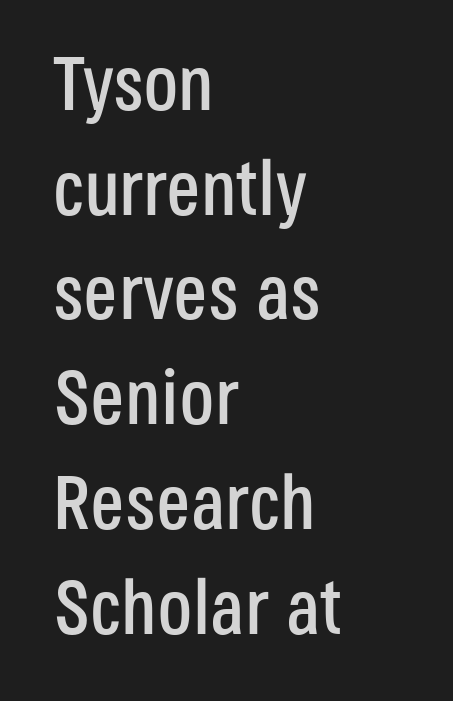
Q: Is the text italic (slanted)? A: No, it is upright.
Q: Is the typeface a serif or a sans-serif typeface? A: Sans-serif.
Q: Is the text underlined? A: No.
Q: How is the paragraph aligned? A: Left-aligned.
Q: Is the spacing between letters normal or unusually wide? A: Normal.
Q: Is the spacing between lines tight, normal or loose? A: Normal.
Q: Width (condensed, normal, or wide)? A: Condensed.
Q: Stroke contrast? A: Low.
Q: x-height? A: Large.
Q: Monospaced? A: No.
